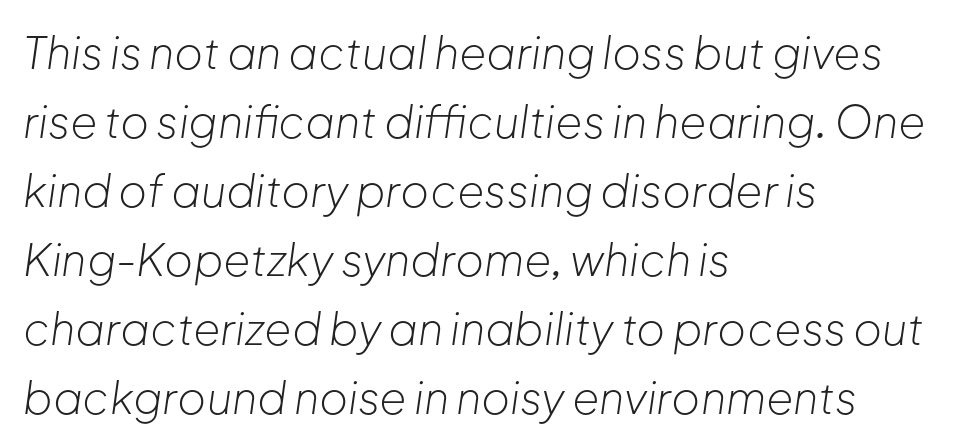
The image shows 44 px light type, italic (leaning right); set left-aligned, normal line spacing (1.57x), normal letter spacing, not underlined; low stroke contrast and a medium x-height.
